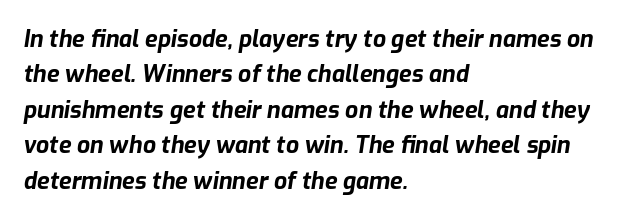
The rendering applies a slant to the glyphs. Students, this is bold: see how much ink each stroke carries. The line texture is even and compact thanks to regular tracking. The paragraph has a hard left edge and a soft right edge. The line-height multiplier appears to be the usual default.
